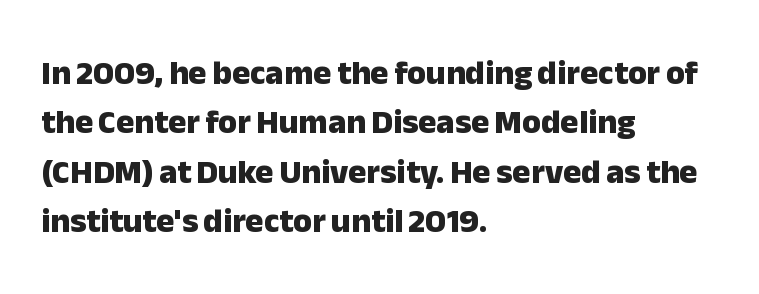
Q: Is the text bold? A: Yes.
Q: Is the text italic (slanted)? A: No, it is upright.
Q: Is the typeface a serif or a sans-serif typeface? A: Sans-serif.
Q: Is the text underlined? A: No.
Q: How is the paragraph aligned? A: Left-aligned.
Q: Is the spacing between letters normal or unusually wide? A: Normal.
Q: Is the spacing between lines tight, normal or loose? A: Normal.
Q: Width (condensed, normal, or wide)? A: Normal.
Q: Stroke contrast? A: Low.
Q: x-height? A: Medium.
Q: Monospaced? A: No.
